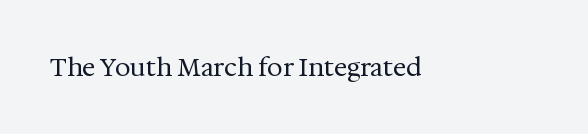
Q: Is the text bold? A: No.
Q: Is the text italic (slanted)? A: No, it is upright.
Q: Is the text underlined? A: No.
Q: Is the spacing between letters normal or unusually wide? A: Normal.
